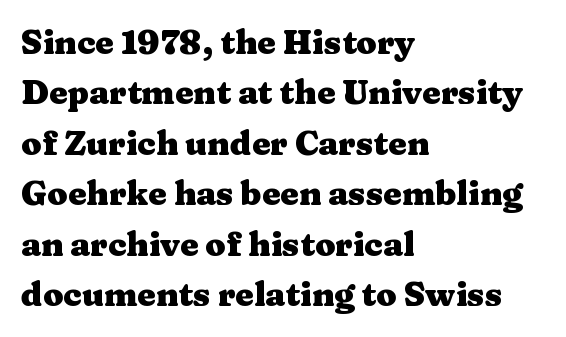
Designer's note — italics off, roman on. The rendering uses a bold face; every stroke is thick and dark. Does the copy run flush right? No — it runs flush left. Any mark beneath the type? The region is blank.
